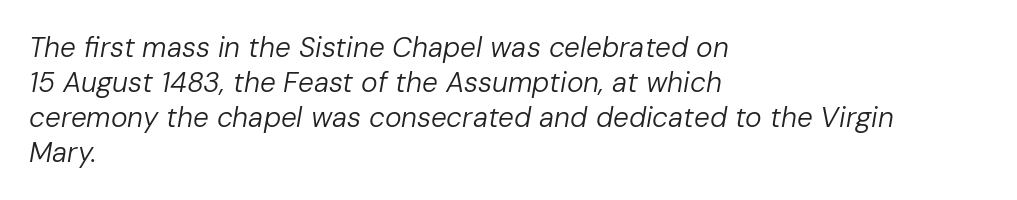
{"italic": "yes", "lean": "right", "slant_degrees": 10, "bold": "no", "weight": "regular", "width": "normal", "stroke_contrast": "low", "x_height": "medium", "monospaced": "no", "underline": "no", "align": "left", "line_spacing": "normal", "line_spacing_ratio": 1.25, "letter_spacing": "normal", "letter_spacing_em": 0.0, "glyph_px": 28}
